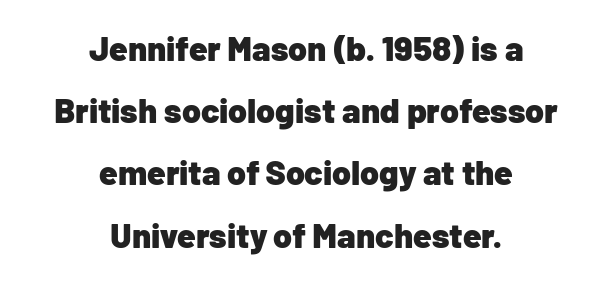
{"serif": "no", "italic": "no", "bold": "yes", "weight": "heavy", "width": "normal", "stroke_contrast": "low", "x_height": "medium", "monospaced": "no", "underline": "no", "align": "center", "line_spacing_ratio": 1.83, "letter_spacing": "normal", "letter_spacing_em": 0.0, "glyph_px": 34}
